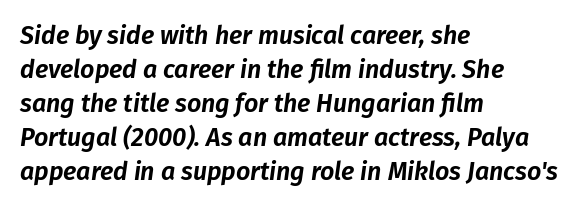
The image shows 25 px text type, italic (leaning right); set left-aligned, normal line spacing (1.36x), normal letter spacing, not underlined.
